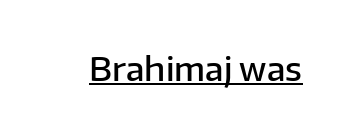
The string is rendered with underlining switched on. Grotesque or geometric, the face here clearly has no serifs. The letters sit at their default tracking, neither squeezed nor spread. This sample has the flowing, uneven cadence of proportional lettering. Nope, not italic — everything's standing straight. Caption: semibold face, moderately heavy strokes.
